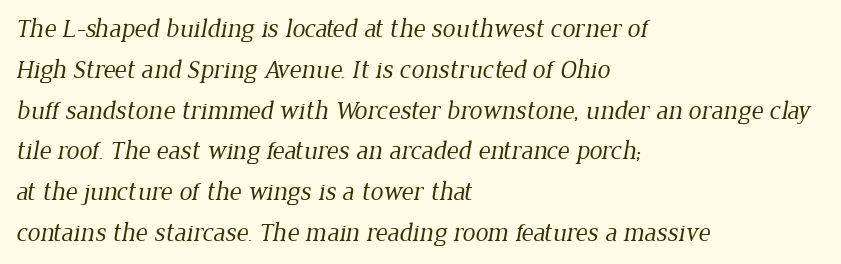
Q: Is the text bold? A: No.
Q: Is the text underlined? A: No.
Q: How is the paragraph aligned? A: Left-aligned.
Q: Is the spacing between letters normal or unusually wide? A: Normal.
Q: Is the spacing between lines tight, normal or loose? A: Normal.
